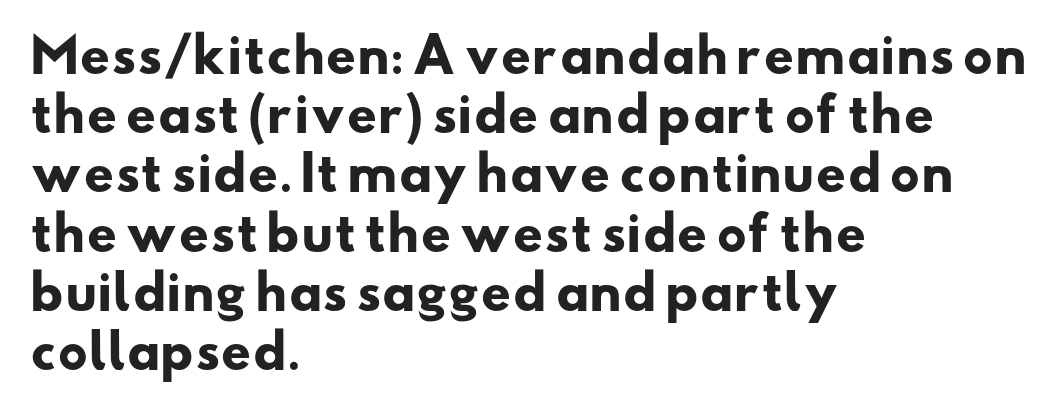
{"serif": "no", "bold": "yes", "weight": "heavy", "width": "wide", "stroke_contrast": "low", "x_height": "small", "monospaced": "no", "underline": "no", "align": "left", "line_spacing": "normal", "line_spacing_ratio": 1.26, "letter_spacing": "normal", "letter_spacing_em": 0.0, "glyph_px": 47}
